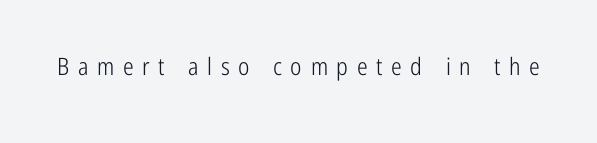
Tracking value appears strongly positive — letters spread wide. This is roman type, the default non-slanted kind. Bare-footed words on every line. The font is comparable to plain body text, perhaps lighter.
